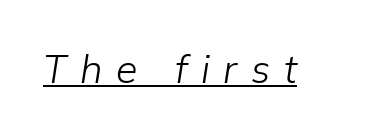
Q: Is the text bold? A: No.
Q: Is the text italic (slanted)? A: Yes, it leans right by about 9 degrees.
Q: Is the text underlined? A: Yes.
Q: Is the spacing between letters normal or unusually wide? A: Unusually wide.
Q: Width (condensed, normal, or wide)? A: Normal.
Q: Stroke contrast? A: Low.
Q: x-height? A: Medium.
Q: Monospaced? A: No.
